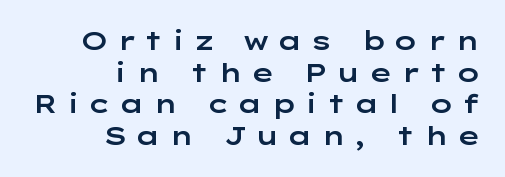
{"italic": "no", "underline": "no", "align": "right", "line_spacing_ratio": 1.22, "letter_spacing": "wide", "letter_spacing_em": 0.28, "glyph_px": 26}
